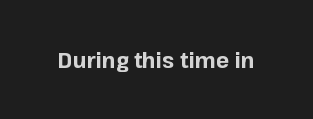
Short note: letters normally spaced. Words float on clear page, feet unadorned. The letters stand upright; this is a roman face. Heavy, bold letterforms.
